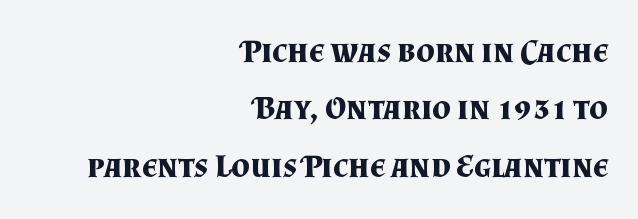
{"serif": "yes", "italic": "no", "bold": "yes", "weight": "bold", "width": "normal", "stroke_contrast": "medium", "x_height": "small", "monospaced": "no", "underline": "no", "align": "right", "line_spacing_ratio": 1.74, "letter_spacing": "normal", "letter_spacing_em": 0.0, "glyph_px": 33}
